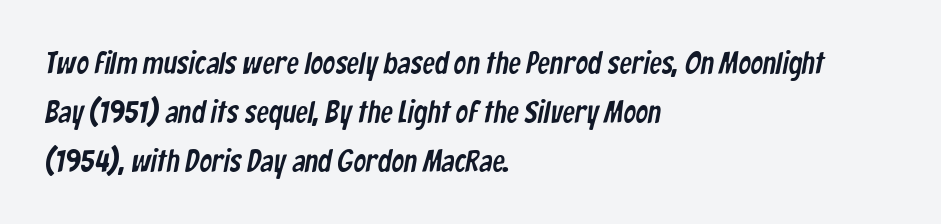
{"serif": "no", "width": "condensed", "stroke_contrast": "low", "x_height": "medium", "monospaced": "no", "underline": "no", "align": "left", "line_spacing": "normal", "line_spacing_ratio": 1.58, "letter_spacing": "normal", "letter_spacing_em": 0.0, "glyph_px": 31}
